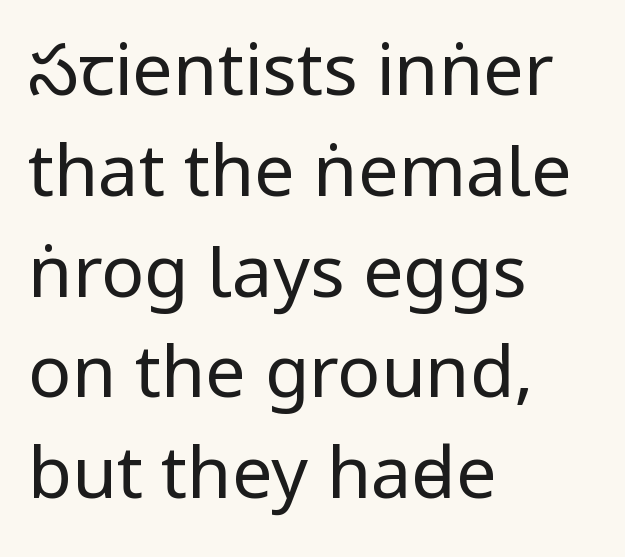
Think of a printed novel: that variable character pitch is what you see here. Left-aligned paragraph, ragged on the right. Think standard paragraph weight, or any step lighter than that. The font family rendered here belongs to the sans-serif group.
